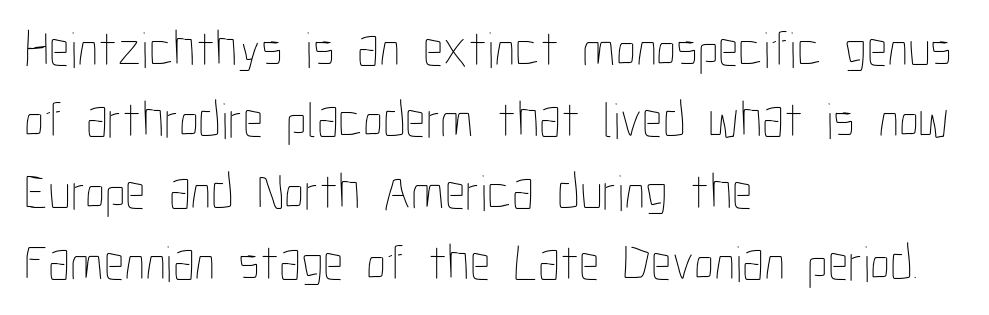
Q: Is the text bold? A: No.
Q: Is the text italic (slanted)? A: No, it is upright.
Q: Is the text underlined? A: No.
Q: How is the paragraph aligned? A: Left-aligned.
Q: Is the spacing between letters normal or unusually wide? A: Normal.
Q: Is the spacing between lines tight, normal or loose? A: Normal.
Q: Width (condensed, normal, or wide)? A: Condensed.
Q: Stroke contrast? A: Low.
Q: x-height? A: Medium.
Q: Monospaced? A: No.
